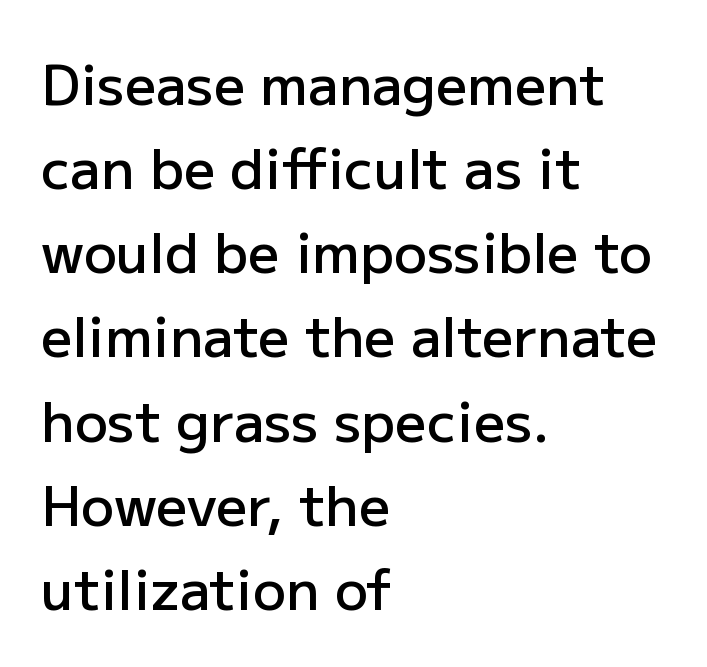
The image shows 55 px semibold sans-serif type, upright; set left-aligned, normal line spacing (1.53x), normal letter spacing, not underlined; low stroke contrast and a medium x-height.
